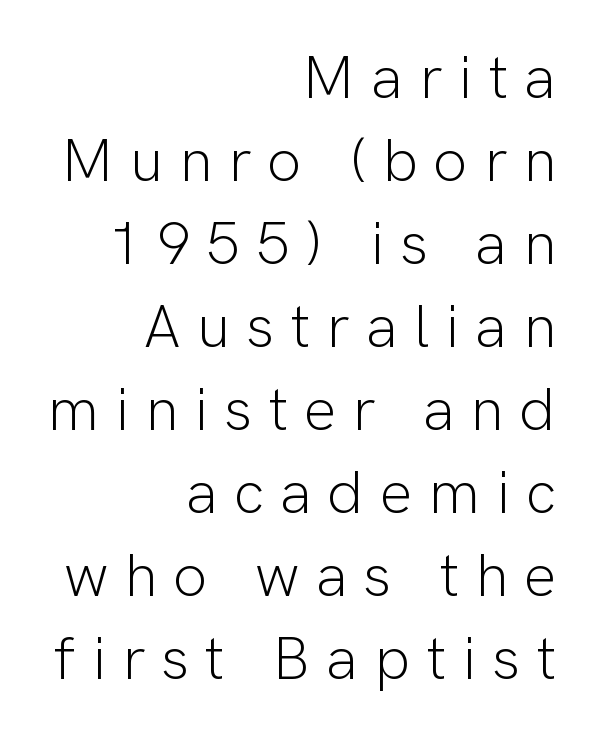
The image shows 61 px light sans-serif type, upright; set right-aligned, normal line spacing (1.36x), unusually wide letter spacing (+0.26 em), not underlined; low stroke contrast and a medium x-height.
